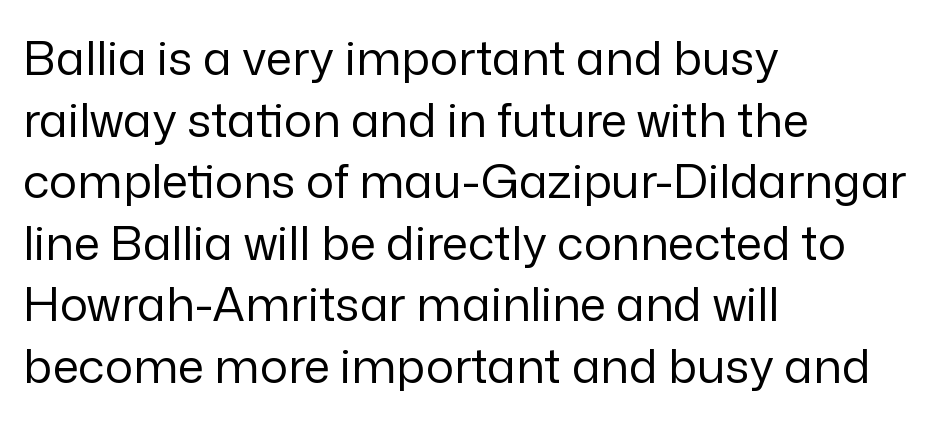
The rendering uses natural spacing where letterforms have individual widths. The axis of the letterforms is exactly vertical. A light-to-regular cut is what we see here. A normal amount of white space separates one row of letters from the next. Nothing unusual about the tracking: characters are spaced as the font intends.
